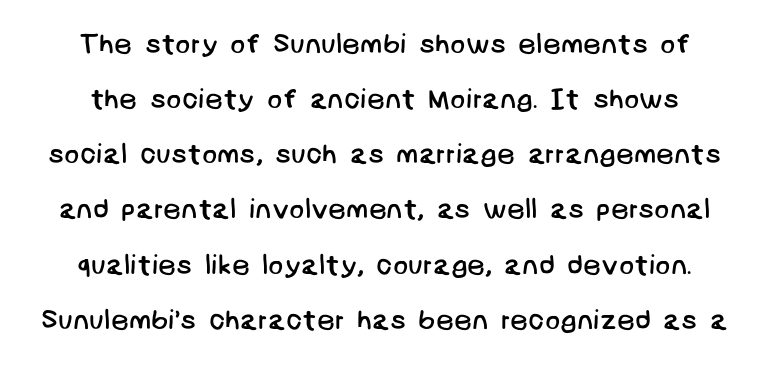
The image shows 28 px regular-weight sans-serif type; set loose line spacing (1.97x), normal letter spacing, not underlined; low stroke contrast and a large x-height.
